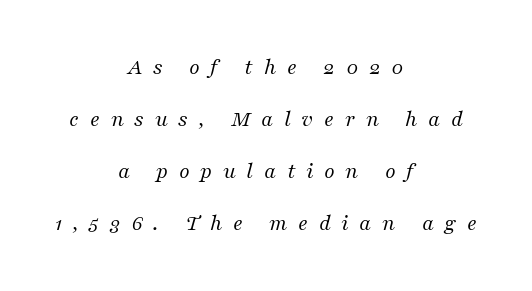
{"italic": "yes", "lean": "right", "slant_degrees": 16, "bold": "no", "underline": "no", "align": "center", "line_spacing": "loose", "line_spacing_ratio": 2.26, "letter_spacing": "wide", "letter_spacing_em": 0.46, "glyph_px": 23}
